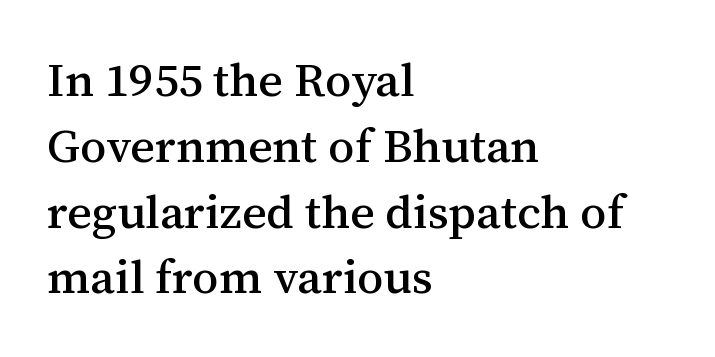
The passage is arranged the way most books set body copy — flush left. What stands out about the letter spacing? Nothing — it is the standard amount. I'd call this a serif setting — the letters wear small feet. The string is rendered with underlining switched off. Rows of type keep a routine distance in the vertical direction.
